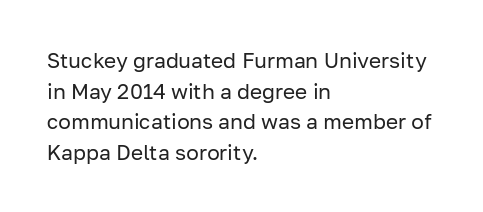
{"italic": "no", "bold": "no", "underline": "no", "align": "left", "line_spacing": "normal", "line_spacing_ratio": 1.46, "letter_spacing": "normal", "letter_spacing_em": 0.0, "glyph_px": 21}
